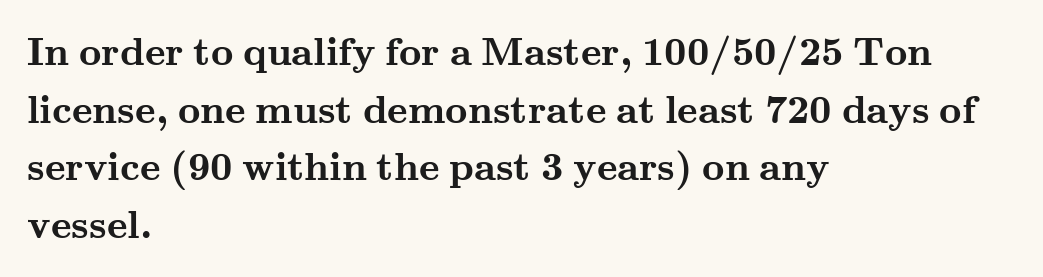
The image shows 39 px semibold, wide serif type, upright; set left-aligned, normal line spacing (1.48x), normal letter spacing, not underlined; medium stroke contrast and a small x-height.
